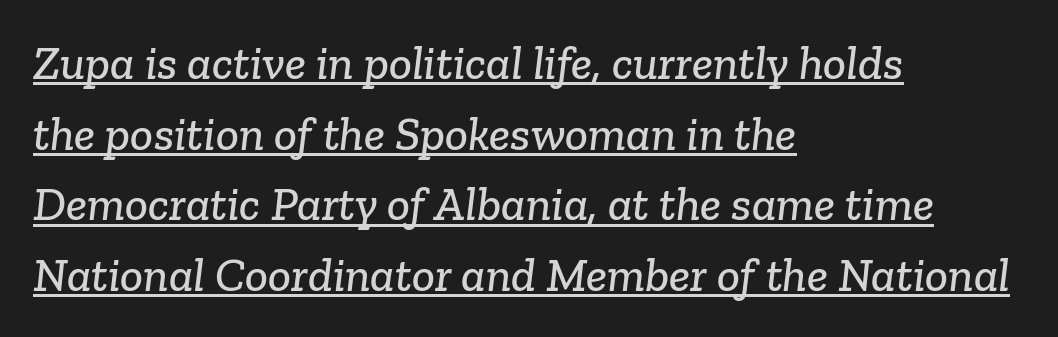
Q: Is the typeface a serif or a sans-serif typeface? A: Serif.
Q: Is the text underlined? A: Yes.
Q: How is the paragraph aligned? A: Left-aligned.
Q: Is the spacing between letters normal or unusually wide? A: Normal.
Q: Is the spacing between lines tight, normal or loose? A: Normal.
Q: Width (condensed, normal, or wide)? A: Normal.
Q: Stroke contrast? A: Low.
Q: x-height? A: Medium.
Q: Monospaced? A: No.
